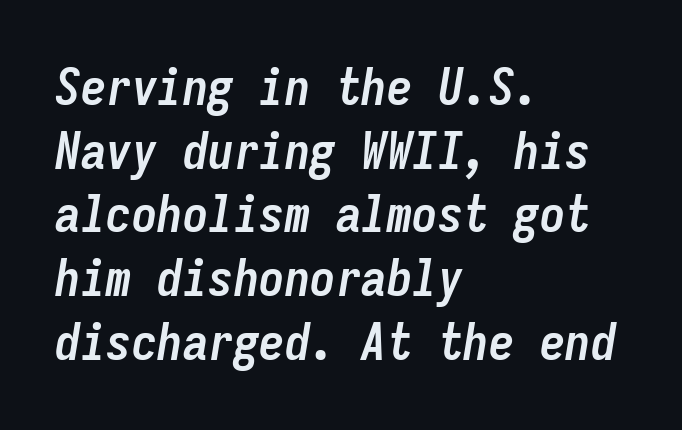
One-word summary of the alignment: left. Lines of text with bare space underneath. Short note: letters normally spaced. Successive baselines arrive at the customary interval. The passage shown is typed in a monospace face where columns stay perfectly aligned. The text carries the slant typical of an italic or oblique font.
